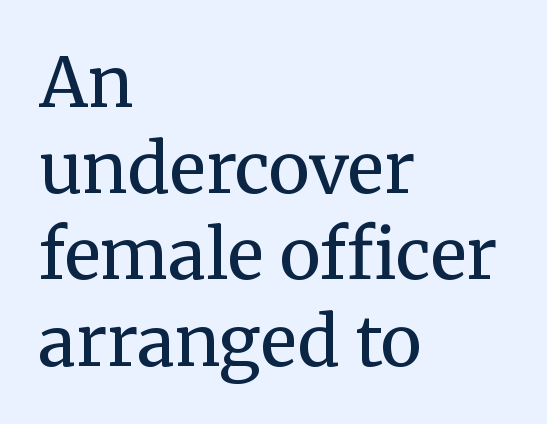
The image shows 69 px regular-weight serif type, upright; set left-aligned, normal line spacing (1.25x), normal letter spacing, not underlined; medium stroke contrast and a medium x-height.
